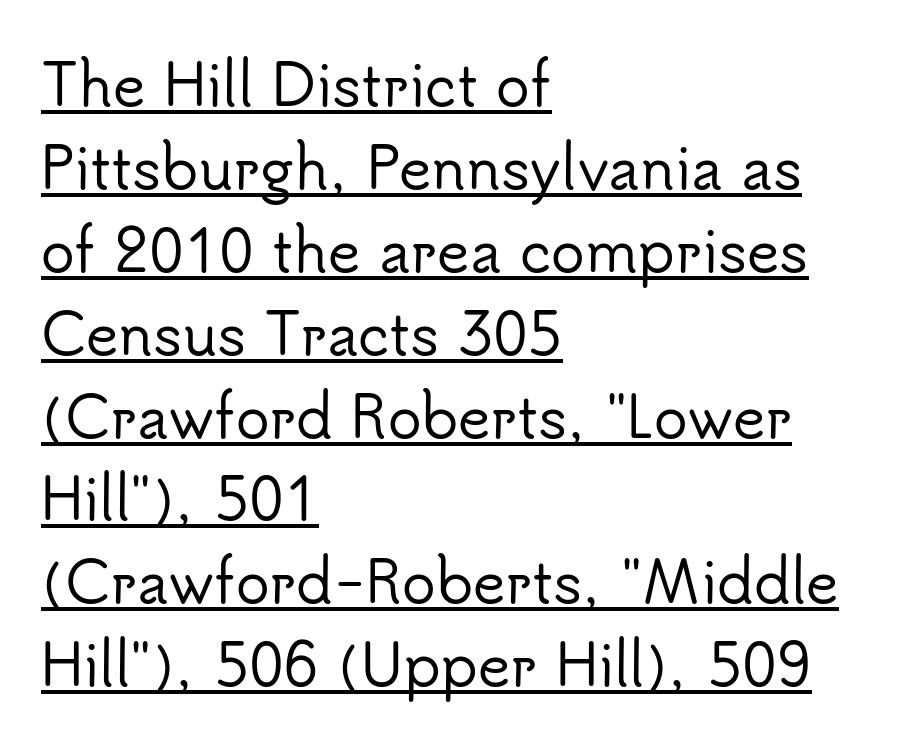
{"serif": "no", "italic": "no", "width": "normal", "stroke_contrast": "low", "x_height": "small", "monospaced": "no", "underline": "yes", "align": "left", "line_spacing": "normal", "line_spacing_ratio": 1.48, "letter_spacing": "normal", "letter_spacing_em": 0.0, "glyph_px": 56}
